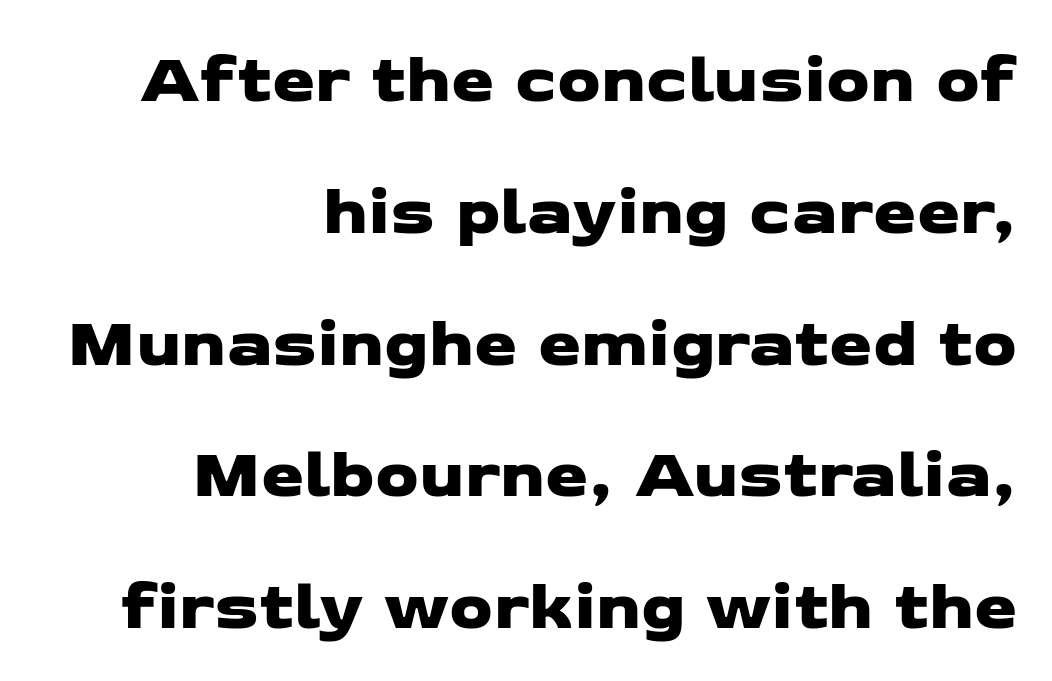
{"serif": "no", "width": "wide", "stroke_contrast": "low", "x_height": "medium", "monospaced": "no", "underline": "no", "align": "right", "line_spacing": "loose", "line_spacing_ratio": 1.91, "letter_spacing": "normal", "letter_spacing_em": 0.0, "glyph_px": 69}
